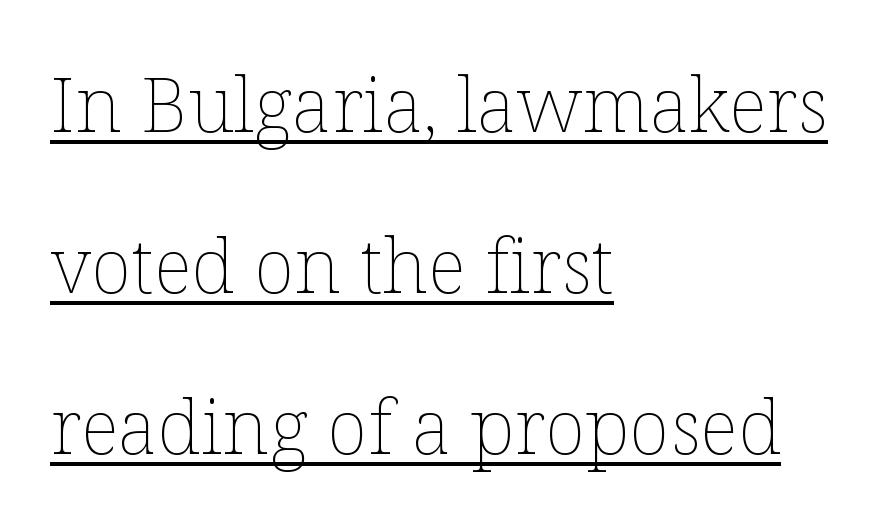
The typeface has the unassuming heft of standard copy or less. This sample has the flowing, uneven cadence of proportional lettering. Students, observe: this is what heavily led, spacious text looks like. You can tell it's not italic because the verticals are truly vertical. Every row of glyphs begins at an identical x-position on the left. Observe the ordinary spacing: letters are neighbours, not strangers.
